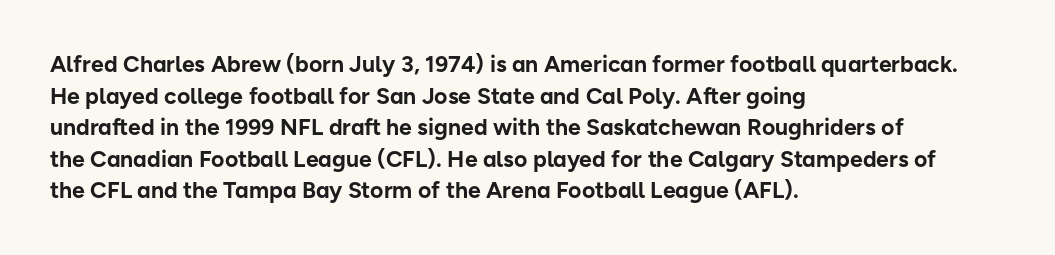
The image shows 23 px bold type, upright; set left-aligned, normal line spacing (1.37x), normal letter spacing, not underlined.
